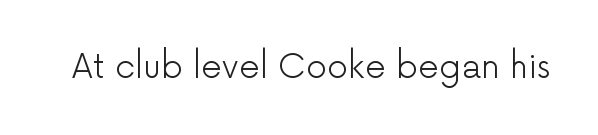
{"serif": "no", "italic": "no", "bold": "no", "weight": "light", "width": "normal", "stroke_contrast": "low", "x_height": "medium", "monospaced": "no", "underline": "no", "letter_spacing": "normal", "letter_spacing_em": 0.0, "glyph_px": 33}
